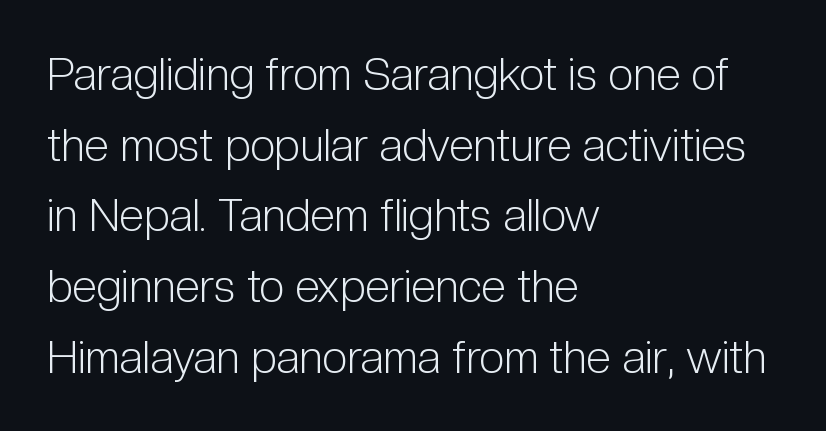
Glance below the letters and you will spot only blank space. What's the leading like? Ordinary, nothing unusual. I'd call this a sans setting — the letters go barefoot. You could not count columns in this text — the font is proportionally spaced.
